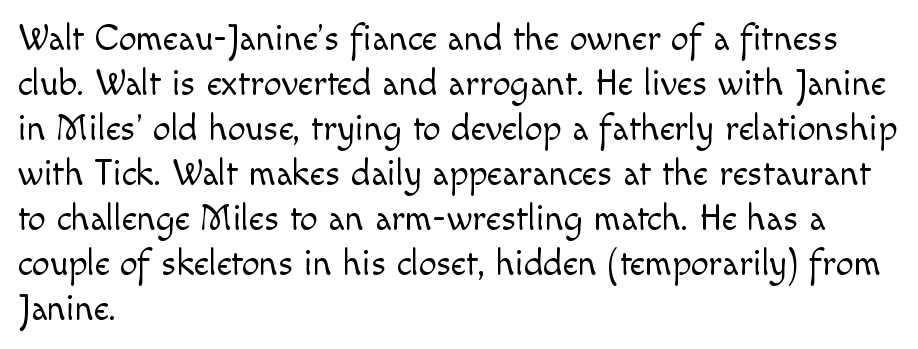
Do the characters align in a grid? No, the font is proportional. Anything drawn beneath the words? Only blank space. The text was rendered using a sans face with plain stroke endings. In terms of posture, this sample is upright.
